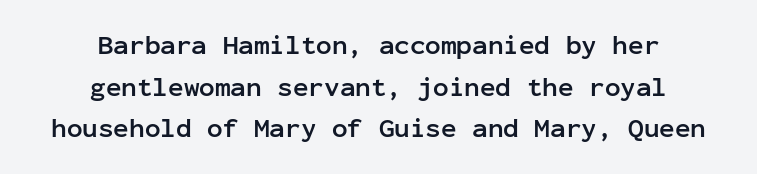
{"italic": "no", "bold": "yes", "underline": "no", "align": "center", "line_spacing": "normal", "line_spacing_ratio": 1.6, "letter_spacing": "normal", "letter_spacing_em": 0.0, "glyph_px": 26}
